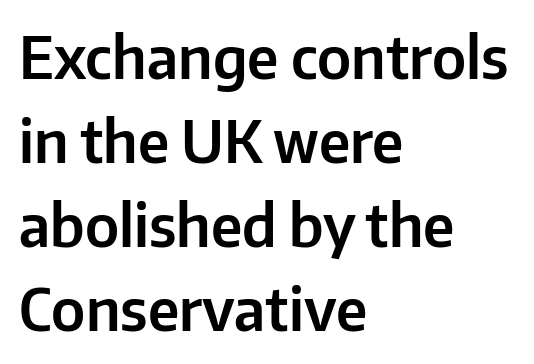
{"serif": "no", "italic": "no", "width": "normal", "stroke_contrast": "low", "x_height": "medium", "monospaced": "no", "underline": "no", "align": "left", "line_spacing": "normal", "line_spacing_ratio": 1.45, "letter_spacing": "normal", "letter_spacing_em": 0.0, "glyph_px": 58}
